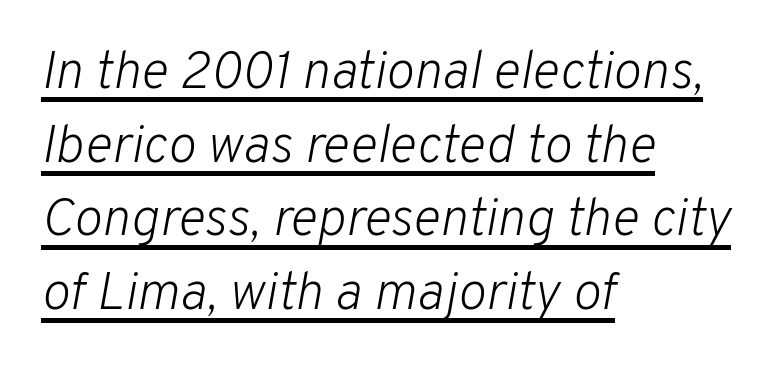
The image shows 53 px light type, italic (leaning right); set left-aligned, normal line spacing (1.39x), normal letter spacing, underlined; low stroke contrast and a medium x-height.
